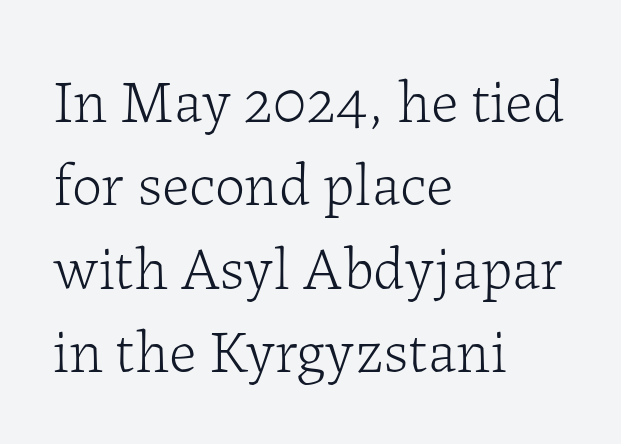
{"serif": "yes", "italic": "no", "bold": "no", "weight": "light", "width": "normal", "stroke_contrast": "low", "x_height": "medium", "monospaced": "no", "underline": "no", "align": "left", "line_spacing": "normal", "line_spacing_ratio": 1.39, "letter_spacing": "normal", "letter_spacing_em": 0.0, "glyph_px": 60}
